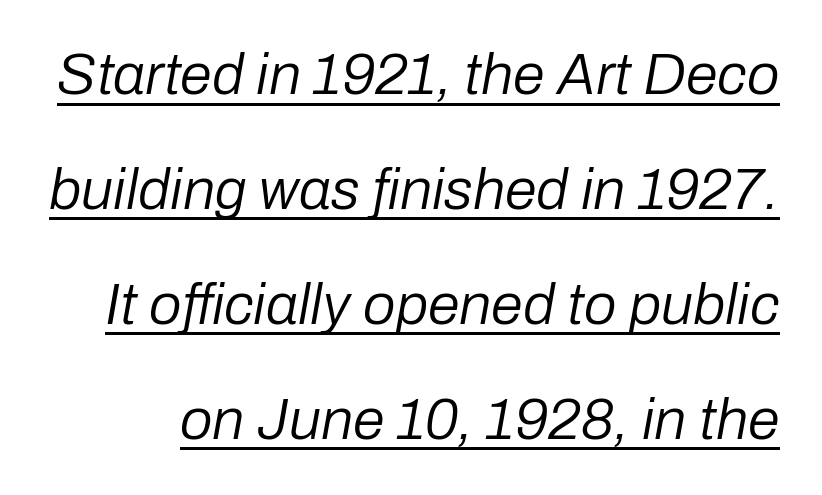
Quick note: interline space is abundant. Weight: not bold — regular or lighter. Think of a printed novel: that variable character pitch is what you see here. Does extra space separate the letters? No, they use regular spacing. Does a line run under the words? Yes, clearly. The lettering tilts uniformly, giving the passage an italic look.
